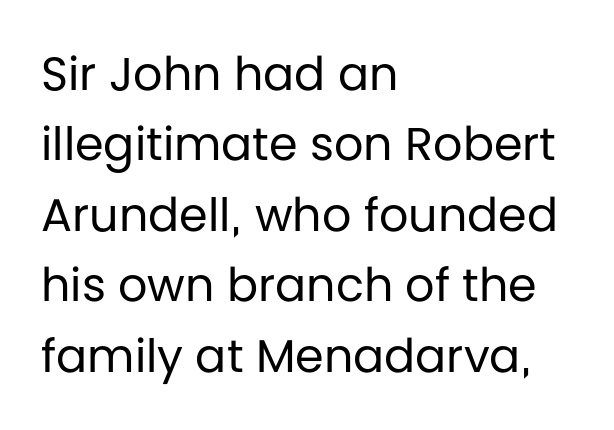
The specimen omits any rule beneath the text block's lines. The typesetting does not lean heavy: it is not bold. Vertical spacing — default. Designer's note — italics off, roman on.
